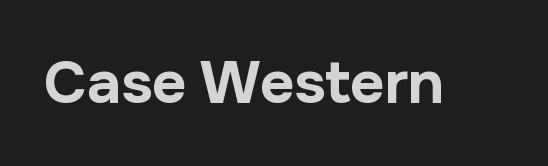
Does extra space separate the letters? No, they use regular spacing. Are there feet on the stems? There aren't — it's a sans. Here the designer chose a conventional face with non-uniform glyph widths. Letters rest on an invisible, unmarked baseline. The letters stand upright; this is a roman face.
